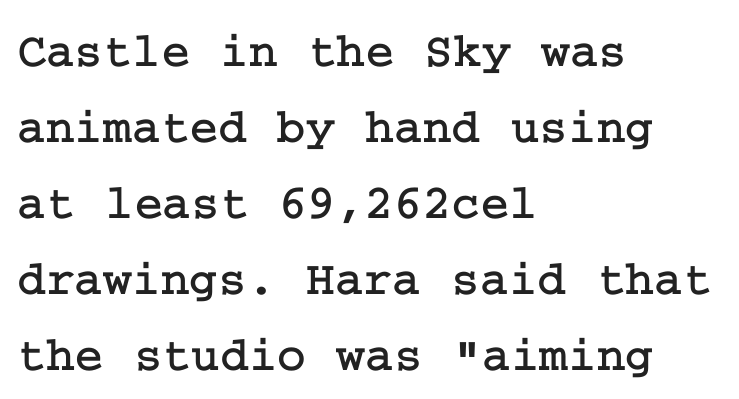
The image shows 49 px serif type, upright; set left-aligned, normal line spacing (1.55x), normal letter spacing, not underlined; low stroke contrast and a medium x-height.
